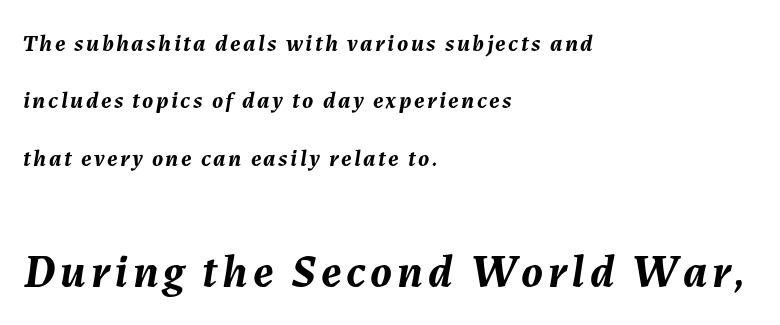
Q: Is the text bold? A: Yes.
Q: Is the text italic (slanted)? A: Yes, it leans right by about 7 degrees.
Q: Is the text underlined? A: No.
Q: How is the paragraph aligned? A: Left-aligned.
Q: Is the spacing between lines tight, normal or loose? A: Loose.
Q: Which block of text is set in a larger size, the first (top) or the second (bottom)? A: The second (bottom) one.
Q: Width (condensed, normal, or wide)? A: Normal.
Q: Stroke contrast? A: Medium.
Q: x-height? A: Medium.
Q: Monospaced? A: No.
